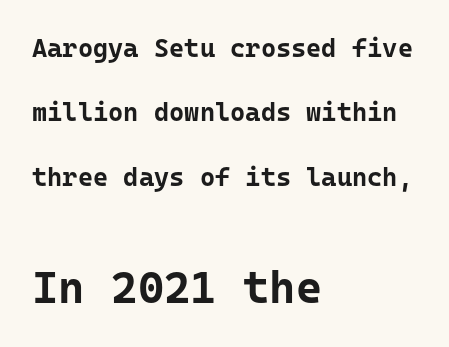
{"serif": "no", "italic": "no", "bold": "yes", "weight": "bold", "width": "normal", "stroke_contrast": "low", "x_height": "medium", "monospaced": "yes", "underline": "no", "align": "left", "line_spacing": "loose", "line_spacing_ratio": 2.48, "letter_spacing": "normal", "letter_spacing_em": 0.0, "larger_block": "second", "size_ratio": 1.73, "glyph_px": 45}
